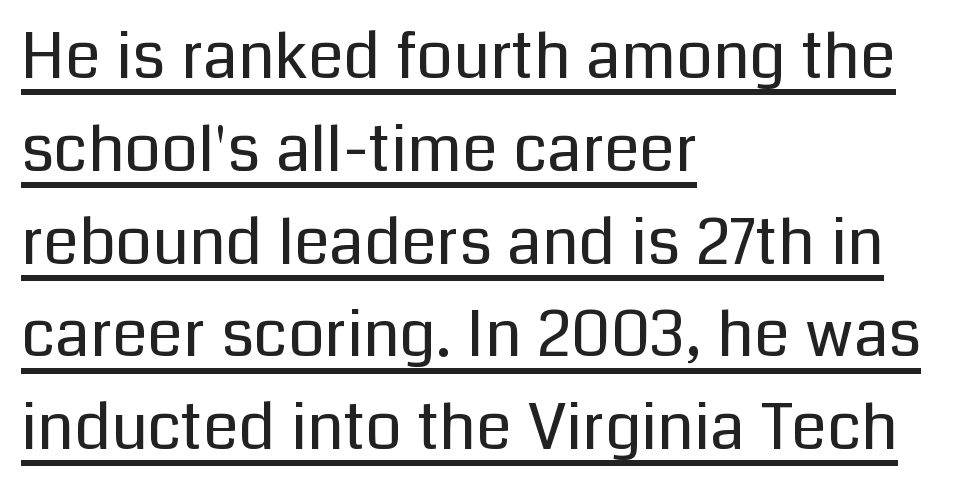
You could not count columns in this text — the font is proportionally spaced. Serifs: no, the terminals of the letterforms are clean. If you measured baseline to baseline, you'd find a middling distance. Each word holds together tightly as a unit, with standard inter-letter gaps.
